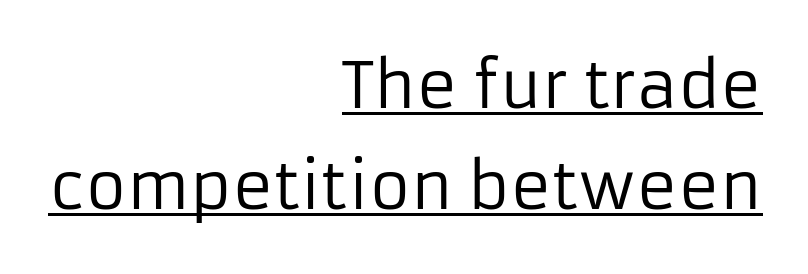
Q: Is the text bold? A: No.
Q: Is the text italic (slanted)? A: No, it is upright.
Q: Is the typeface a serif or a sans-serif typeface? A: Sans-serif.
Q: Is the text underlined? A: Yes.
Q: How is the paragraph aligned? A: Right-aligned.
Q: Is the spacing between letters normal or unusually wide? A: Normal.
Q: Is the spacing between lines tight, normal or loose? A: Normal.
Q: Width (condensed, normal, or wide)? A: Normal.
Q: Stroke contrast? A: Low.
Q: x-height? A: Medium.
Q: Monospaced? A: No.
